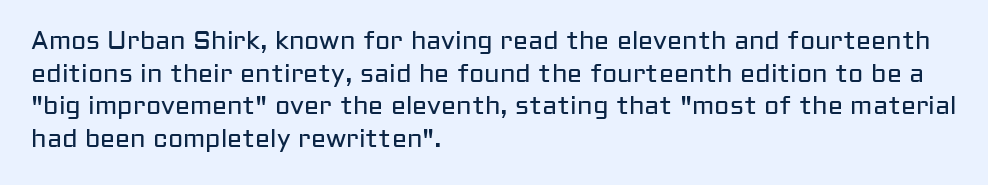
The image shows 25 px text type, upright; set left-aligned, normal line spacing (1.31x), normal letter spacing, not underlined.
